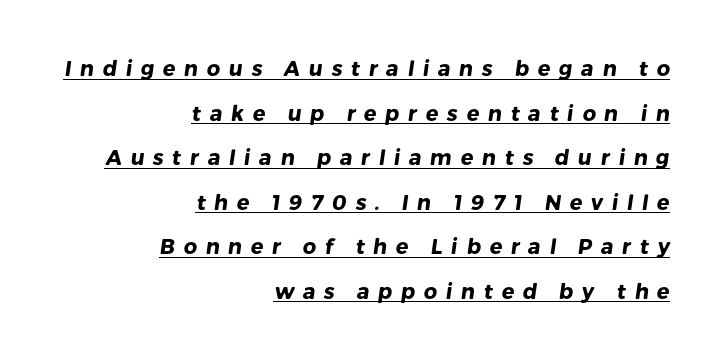
Q: Is the text bold? A: Yes.
Q: Is the text underlined? A: Yes.
Q: How is the paragraph aligned? A: Right-aligned.
Q: Is the spacing between letters normal or unusually wide? A: Unusually wide.
Q: Is the spacing between lines tight, normal or loose? A: Loose.
